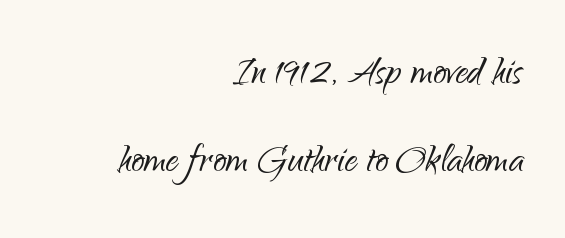
Q: Is the text bold? A: No.
Q: Is the text italic (slanted)? A: Yes.
Q: Is the typeface a serif or a sans-serif typeface? A: Sans-serif.
Q: Is the text underlined? A: No.
Q: How is the paragraph aligned? A: Right-aligned.
Q: Is the spacing between letters normal or unusually wide? A: Normal.
Q: Width (condensed, normal, or wide)? A: Normal.
Q: Stroke contrast? A: Low.
Q: x-height? A: Small.
Q: Monospaced? A: No.
